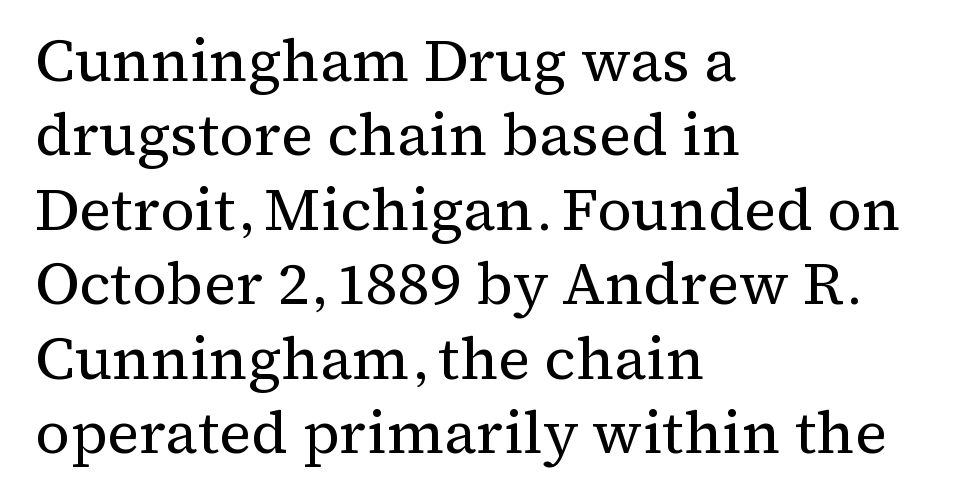
{"serif": "yes", "italic": "no", "bold": "no", "weight": "regular", "width": "normal", "stroke_contrast": "medium", "x_height": "medium", "monospaced": "no", "underline": "no", "align": "left", "line_spacing_ratio": 1.24, "letter_spacing": "normal", "letter_spacing_em": 0.0, "glyph_px": 60}
